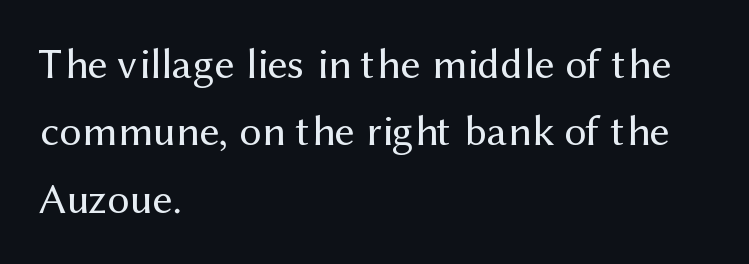
Baseline-to-baseline distance is the conventional proportion of letter height. Check under the words: just untouched page. This sample has the flowing, uneven cadence of proportional lettering. Tracking value appears to be zero — textbook default spacing.
